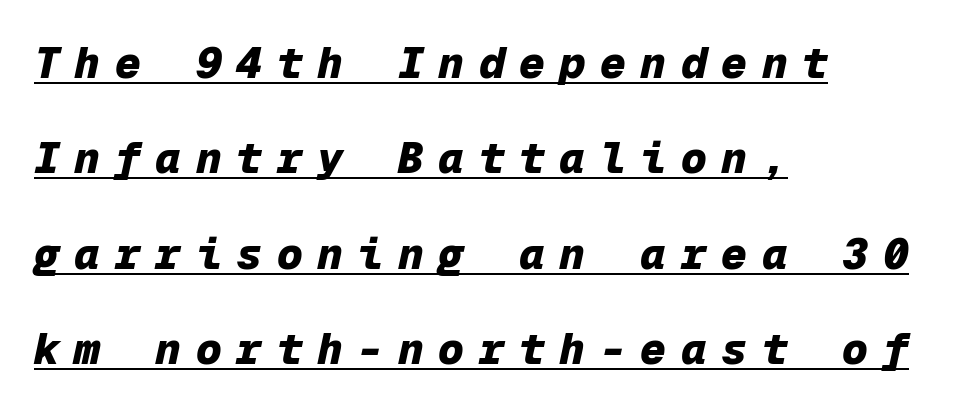
The image shows 43 px heavy type, italic (leaning right), monospaced; set left-aligned, loose line spacing (2.22x), unusually wide letter spacing (+0.34 em), underlined; low stroke contrast and a medium x-height.
